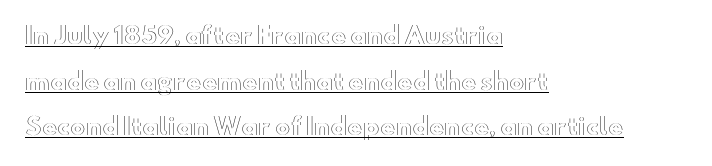
Q: Is the text italic (slanted)? A: No, it is upright.
Q: Is the text underlined? A: Yes.
Q: How is the paragraph aligned? A: Left-aligned.
Q: Is the spacing between letters normal or unusually wide? A: Normal.
Q: Is the spacing between lines tight, normal or loose? A: Loose.
